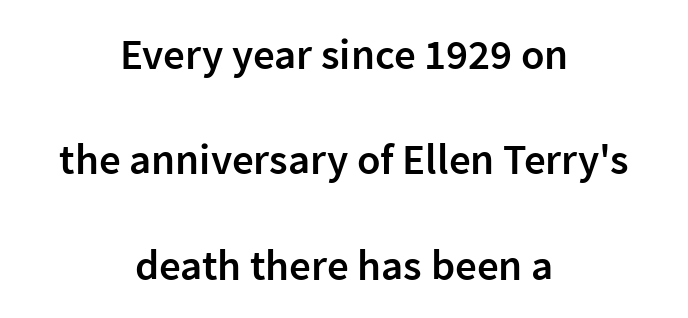
Q: Is the text bold? A: Semi-bold.
Q: Is the text italic (slanted)? A: No, it is upright.
Q: Is the typeface a serif or a sans-serif typeface? A: Sans-serif.
Q: Is the text underlined? A: No.
Q: How is the paragraph aligned? A: Centered.
Q: Is the spacing between letters normal or unusually wide? A: Normal.
Q: Is the spacing between lines tight, normal or loose? A: Loose.
Q: Width (condensed, normal, or wide)? A: Normal.
Q: Stroke contrast? A: Low.
Q: x-height? A: Medium.
Q: Monospaced? A: No.
